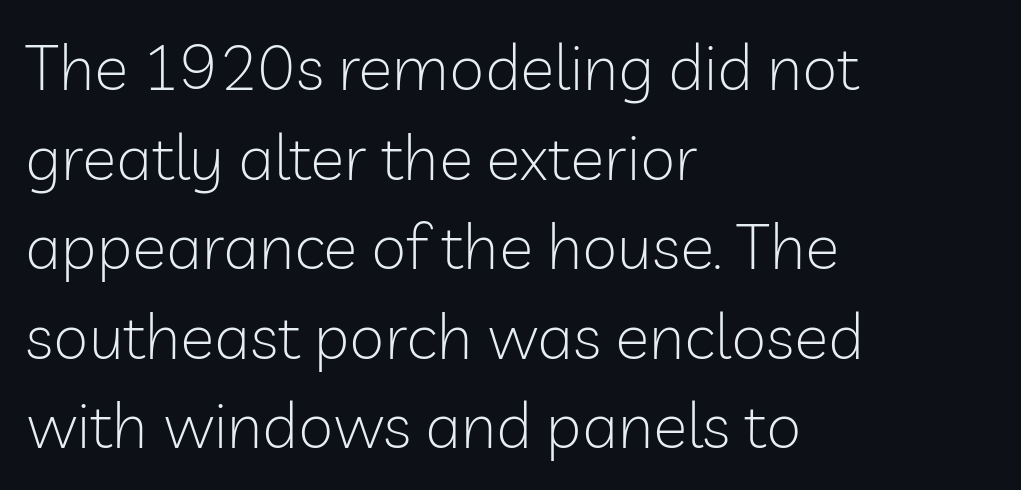
The image shows 64 px light sans-serif type, upright; set left-aligned, normal line spacing (1.4x), normal letter spacing, not underlined; low stroke contrast and a medium x-height.
